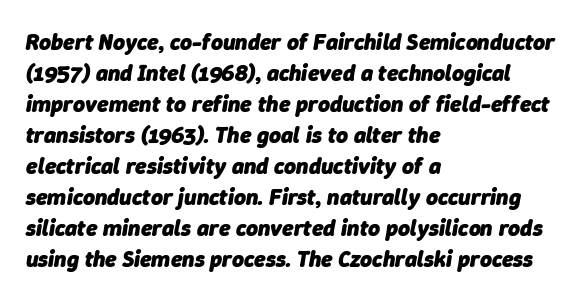
{"italic": "yes", "lean": "right", "slant_degrees": 9, "bold": "yes", "underline": "no", "align": "left", "line_spacing": "normal", "line_spacing_ratio": 1.35, "letter_spacing": "normal", "letter_spacing_em": 0.0, "glyph_px": 23}
